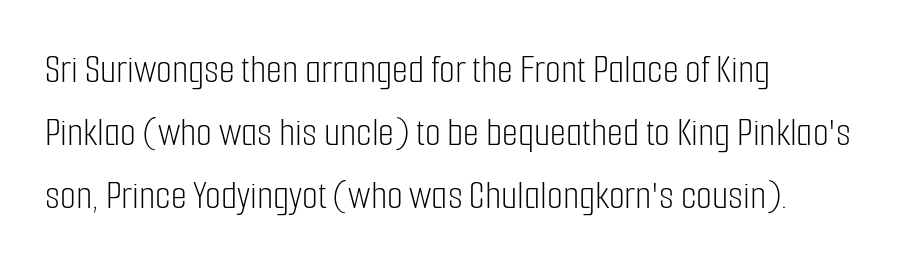
Q: Is the text bold? A: No.
Q: Is the text italic (slanted)? A: No, it is upright.
Q: Is the typeface a serif or a sans-serif typeface? A: Sans-serif.
Q: Is the text underlined? A: No.
Q: How is the paragraph aligned? A: Left-aligned.
Q: Is the spacing between letters normal or unusually wide? A: Normal.
Q: Is the spacing between lines tight, normal or loose? A: Normal.
Q: Width (condensed, normal, or wide)? A: Condensed.
Q: Stroke contrast? A: Low.
Q: x-height? A: Medium.
Q: Monospaced? A: No.
